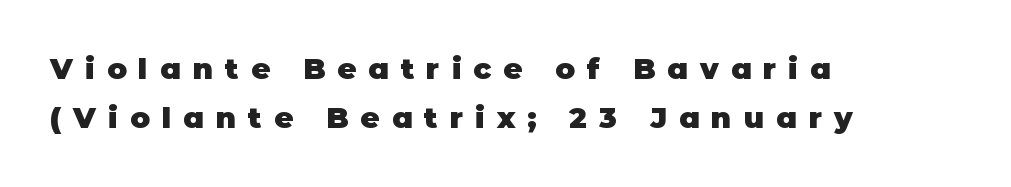
Q: Is the text bold? A: Yes.
Q: Is the text italic (slanted)? A: No, it is upright.
Q: Is the typeface a serif or a sans-serif typeface? A: Sans-serif.
Q: Is the text underlined? A: No.
Q: How is the paragraph aligned? A: Left-aligned.
Q: Is the spacing between letters normal or unusually wide? A: Unusually wide.
Q: Is the spacing between lines tight, normal or loose? A: Normal.
Q: Width (condensed, normal, or wide)? A: Normal.
Q: Stroke contrast? A: Low.
Q: x-height? A: Large.
Q: Monospaced? A: No.
